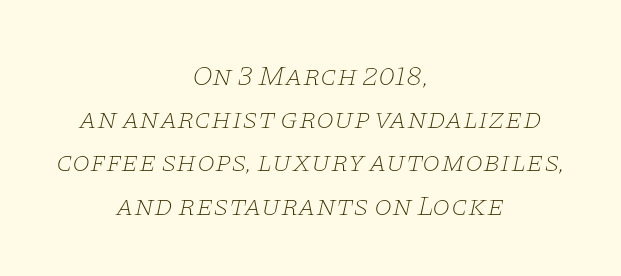
{"serif": "yes", "italic": "yes", "lean": "right", "slant_degrees": 11, "bold": "no", "weight": "thin", "width": "wide", "stroke_contrast": "low", "x_height": "large", "monospaced": "no", "underline": "no", "align": "center", "line_spacing": "normal", "line_spacing_ratio": 1.49, "letter_spacing": "normal", "letter_spacing_em": 0.0, "glyph_px": 29}
